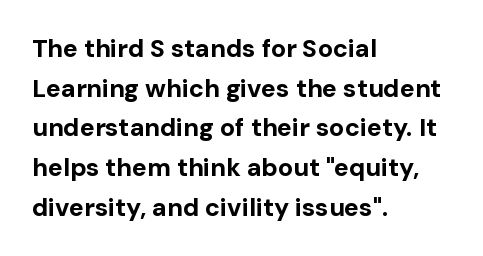
Q: Is the text bold? A: Yes.
Q: Is the text italic (slanted)? A: No, it is upright.
Q: Is the text underlined? A: No.
Q: How is the paragraph aligned? A: Left-aligned.
Q: Is the spacing between letters normal or unusually wide? A: Normal.
Q: Is the spacing between lines tight, normal or loose? A: Normal.
